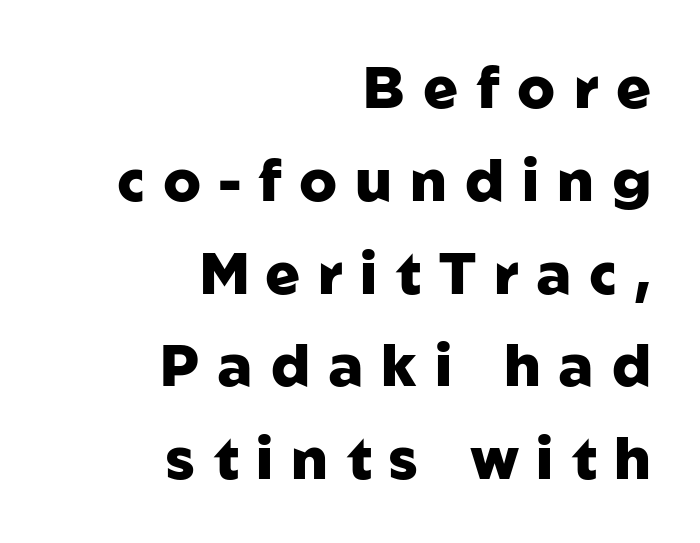
Summary of weight: heavy, a full bold. This sample is right-justified, so line beginnings fall wherever the words allow. Each new line begins a customary step beneath the previous one. Tracking here is generous; glyphs stand well apart from one another.
